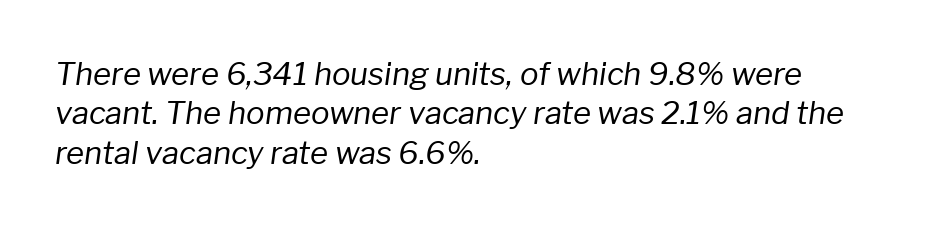
The image shows 31 px regular-weight type, italic (leaning right); set left-aligned, normal line spacing (1.27x), normal letter spacing, not underlined; low stroke contrast and a medium x-height.
